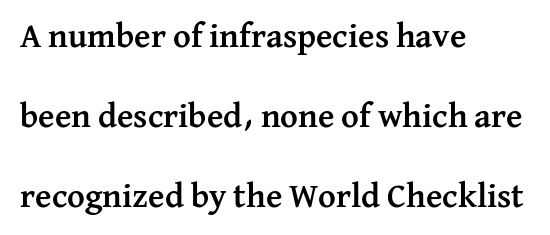
The image shows 34 px semibold serif type, upright; set left-aligned, loose line spacing (2.35x), normal letter spacing, not underlined; medium stroke contrast and a medium x-height.
